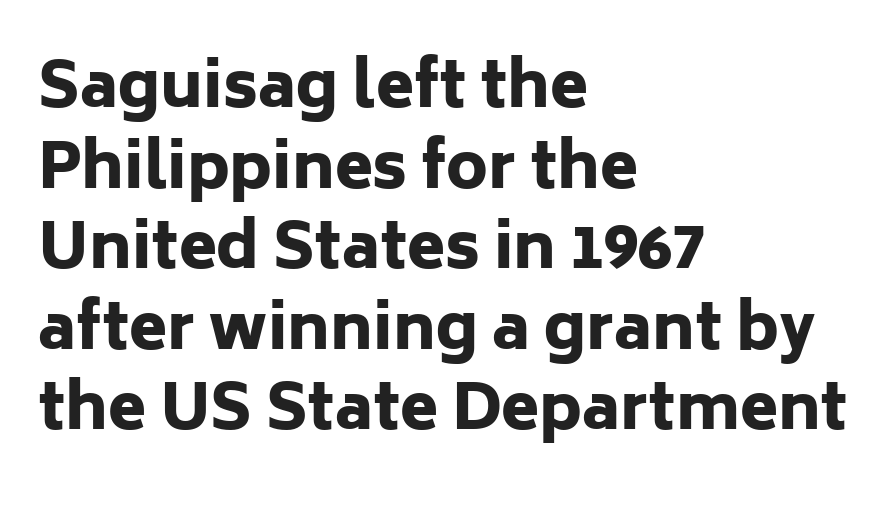
{"serif": "no", "italic": "no", "bold": "yes", "weight": "heavy", "width": "normal", "stroke_contrast": "low", "x_height": "medium", "monospaced": "no", "underline": "no", "align": "left", "line_spacing": "normal", "line_spacing_ratio": 1.3, "letter_spacing": "normal", "letter_spacing_em": 0.0, "glyph_px": 62}
